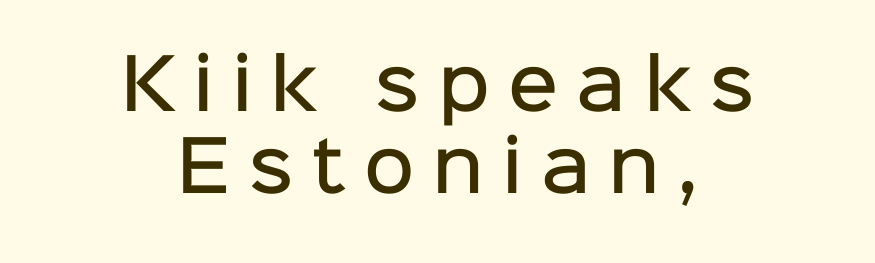
{"serif": "no", "italic": "no", "bold": "semi", "weight": "semibold", "width": "normal", "stroke_contrast": "low", "x_height": "medium", "monospaced": "no", "underline": "no", "align": "center", "line_spacing_ratio": 1.19, "letter_spacing": "wide", "letter_spacing_em": 0.26, "glyph_px": 69}
